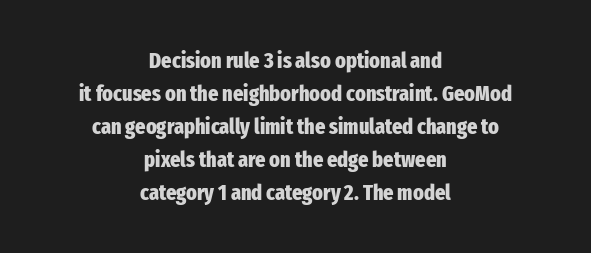
The image shows 22 px bold type, upright; set centered, normal line spacing (1.5x), normal letter spacing, not underlined.
